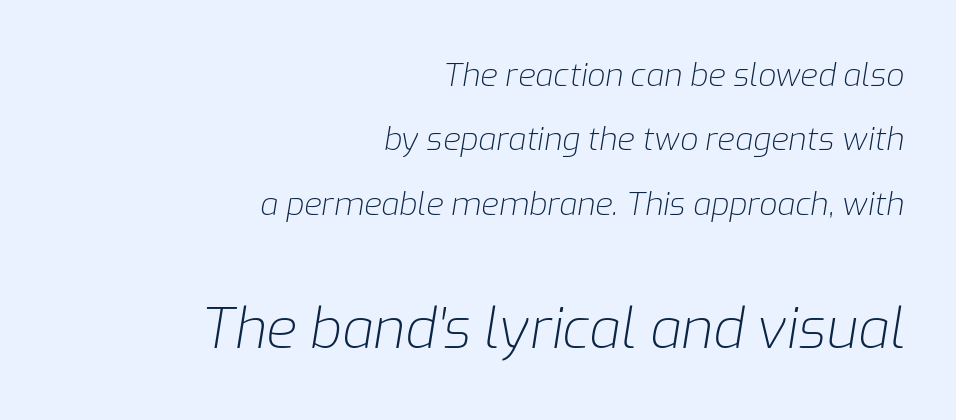
Q: Is the text bold? A: No.
Q: Is the text italic (slanted)? A: Yes, it leans right by about 9 degrees.
Q: Is the text underlined? A: No.
Q: How is the paragraph aligned? A: Right-aligned.
Q: Is the spacing between letters normal or unusually wide? A: Normal.
Q: Is the spacing between lines tight, normal or loose? A: Loose.
Q: Which block of text is set in a larger size, the first (top) or the second (bottom)? A: The second (bottom) one.
Q: Width (condensed, normal, or wide)? A: Normal.
Q: Stroke contrast? A: Low.
Q: x-height? A: Medium.
Q: Monospaced? A: No.
